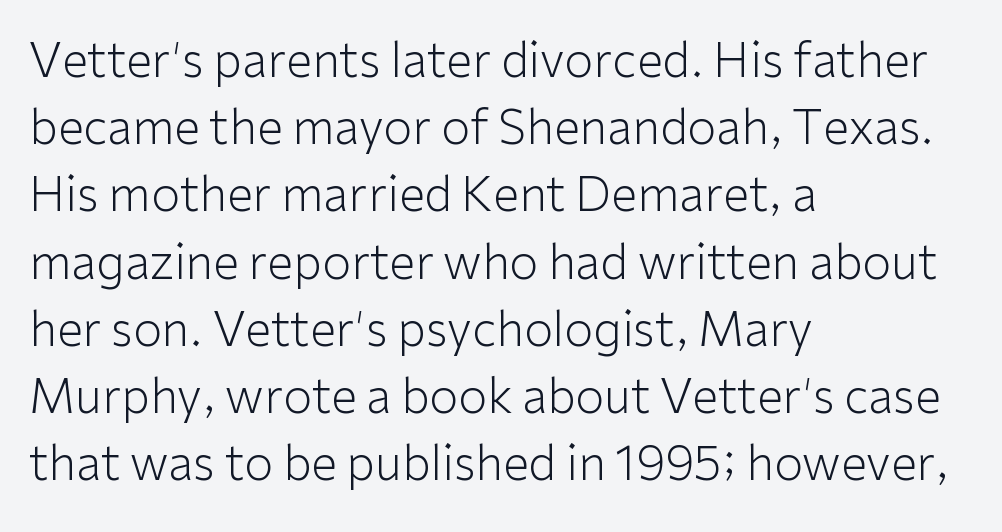
Q: Is the text bold? A: No.
Q: Is the text italic (slanted)? A: No, it is upright.
Q: Is the typeface a serif or a sans-serif typeface? A: Sans-serif.
Q: Is the text underlined? A: No.
Q: How is the paragraph aligned? A: Left-aligned.
Q: Is the spacing between letters normal or unusually wide? A: Normal.
Q: Is the spacing between lines tight, normal or loose? A: Normal.
Q: Width (condensed, normal, or wide)? A: Normal.
Q: Stroke contrast? A: Low.
Q: x-height? A: Medium.
Q: Monospaced? A: No.
